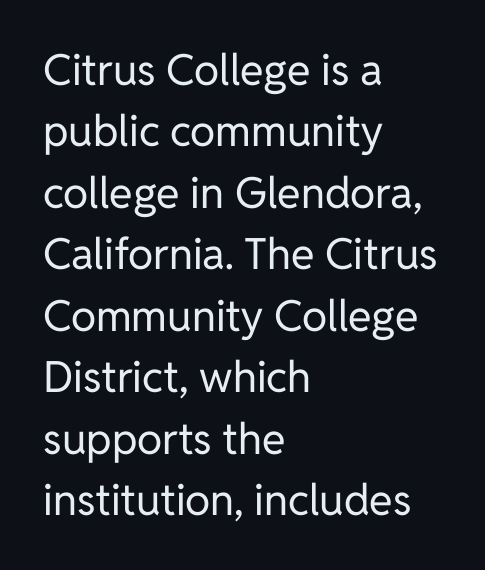
Q: Is the text bold? A: No.
Q: Is the text italic (slanted)? A: No, it is upright.
Q: Is the typeface a serif or a sans-serif typeface? A: Sans-serif.
Q: Is the text underlined? A: No.
Q: How is the paragraph aligned? A: Left-aligned.
Q: Is the spacing between letters normal or unusually wide? A: Normal.
Q: Is the spacing between lines tight, normal or loose? A: Normal.
Q: Width (condensed, normal, or wide)? A: Normal.
Q: Stroke contrast? A: Low.
Q: x-height? A: Medium.
Q: Monospaced? A: No.
